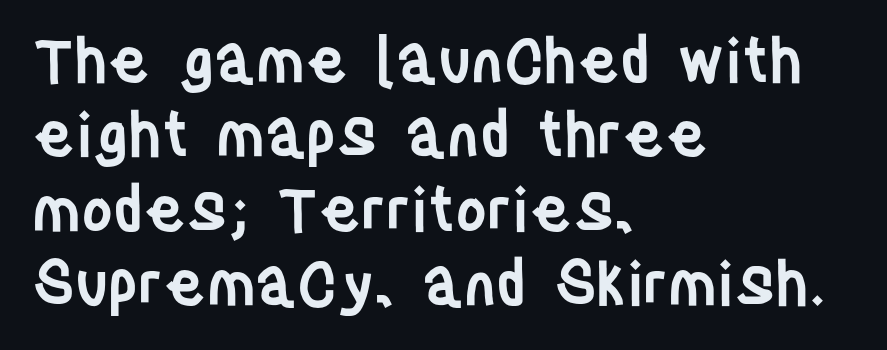
Set as a demibold, roughly 600 on the weight scale. Where is the straight margin? On the left. This rendering employs a face without finishing strokes, i.e., a sans-serif. Is this a fixed-width face? No — the glyphs have proportional, varying widths.
